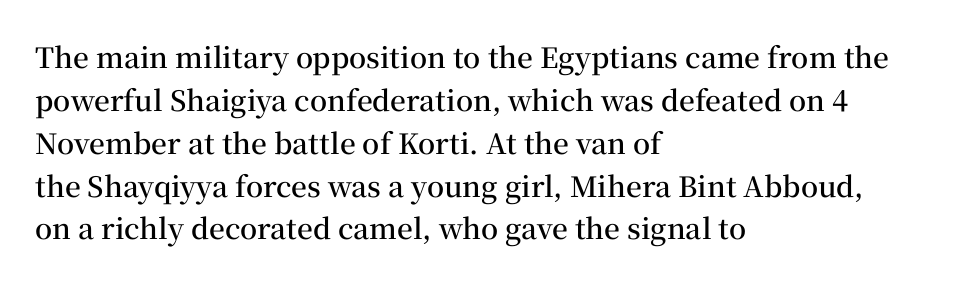
The passage shown has conventional tracking throughout. The typography opts for an upright posture over an oblique one. Rows of type keep a routine distance in the vertical direction. You can tell from the footed stems that serif type was used.
